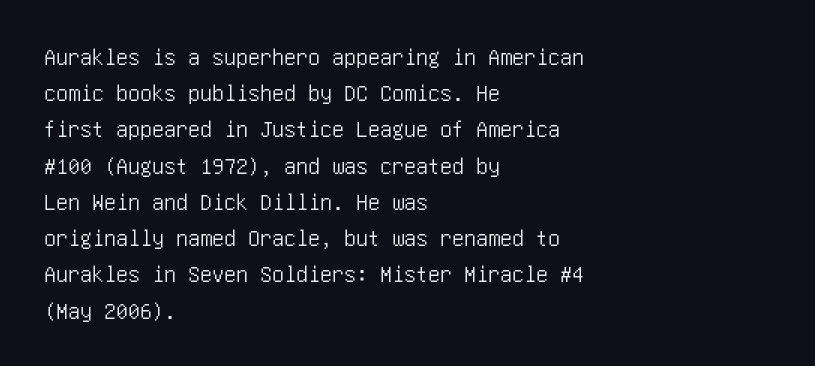
Leading: standard. Ascenders rise straight up at ninety degrees. Nobody drew a line under any word here. Here the glyphs are tracked normally, forming tight word shapes. All the whitespace from short lines collects on the right.
